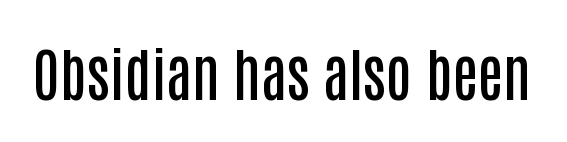
The image shows 58 px semibold, condensed sans-serif type, upright; set normal letter spacing, not underlined; low stroke contrast and a large x-height.
